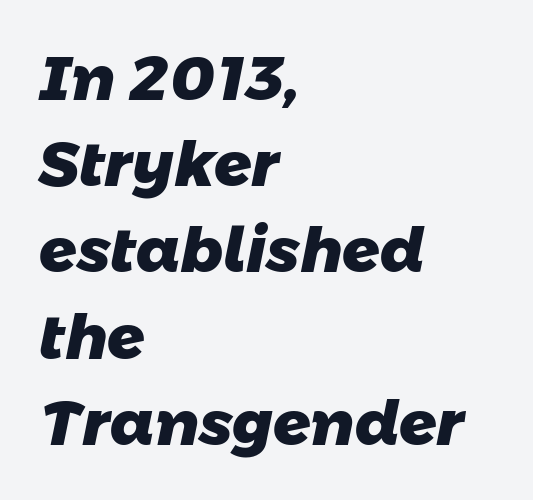
{"serif": "no", "bold": "yes", "weight": "heavy", "width": "normal", "stroke_contrast": "low", "x_height": "medium", "monospaced": "no", "underline": "no", "align": "left", "line_spacing": "normal", "line_spacing_ratio": 1.39, "letter_spacing": "normal", "letter_spacing_em": 0.0, "glyph_px": 62}
